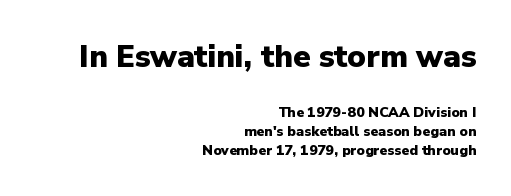
The image shows 31 px heavy sans-serif type, upright; set right-aligned, normal line spacing (1.36x), normal letter spacing, not underlined; the first (top) block is 2.21x larger; low stroke contrast and a medium x-height.
